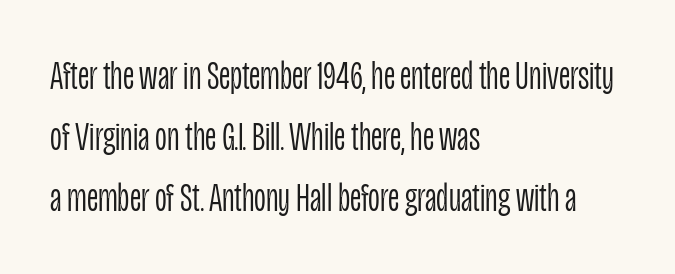
The image shows 41 px light, condensed sans-serif type, upright; set left-aligned, normal line spacing (1.49x), normal letter spacing, not underlined; low stroke contrast and a large x-height.
